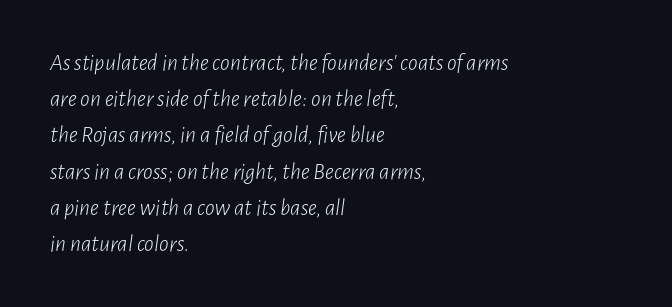
{"italic": "yes", "lean": "right", "slant_degrees": 7, "bold": "no", "underline": "no", "align": "left", "line_spacing": "normal", "line_spacing_ratio": 1.51, "letter_spacing": "normal", "letter_spacing_em": 0.0, "glyph_px": 24}
